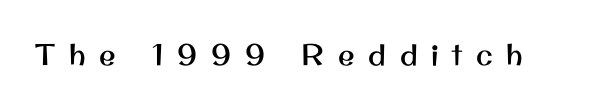
Q: Is the text italic (slanted)? A: No, it is upright.
Q: Is the typeface a serif or a sans-serif typeface? A: Sans-serif.
Q: Is the text underlined? A: No.
Q: Is the spacing between letters normal or unusually wide? A: Unusually wide.
Q: Width (condensed, normal, or wide)? A: Normal.
Q: Stroke contrast? A: Medium.
Q: x-height? A: Small.
Q: Monospaced? A: No.
